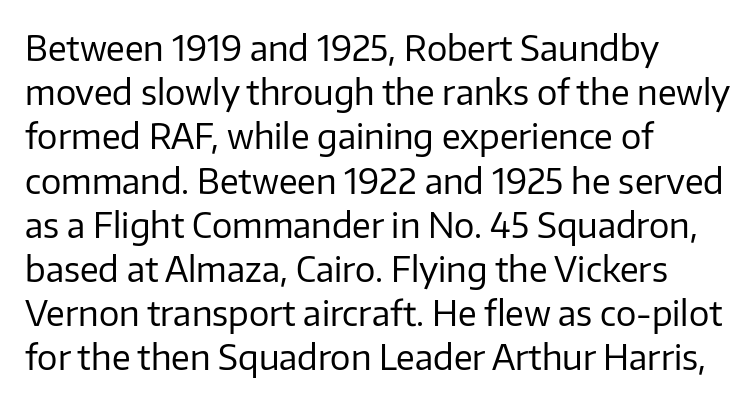
A roman cut, with each character standing at attention. A normal amount of white space separates one row of letters from the next. Is the block centered? No — it sits flush against the left margin. Proportional: the letters do not fall into vertical columns. Caption: standard tracking, unaltered.
